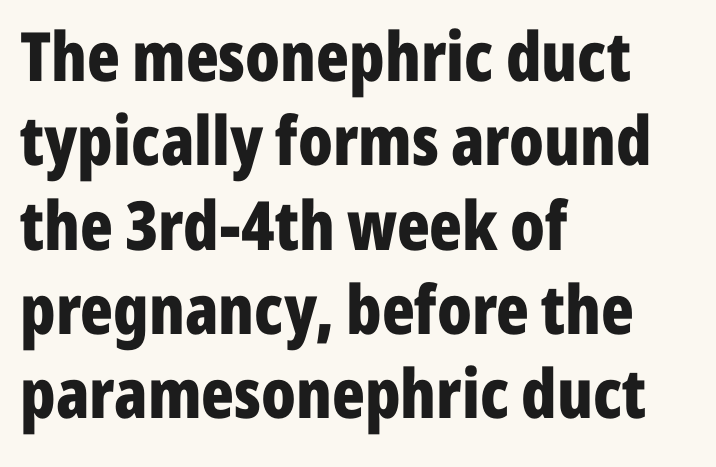
The image shows 68 px bold, condensed sans-serif type, upright; set left-aligned, line spacing 1.24x, normal letter spacing, not underlined; low stroke contrast and a medium x-height.
